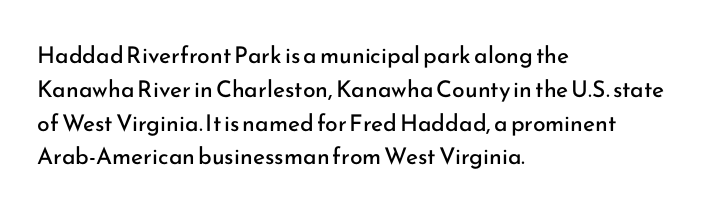
{"italic": "no", "bold": "no", "underline": "no", "align": "left", "line_spacing": "normal", "line_spacing_ratio": 1.47, "letter_spacing": "normal", "letter_spacing_em": 0.0, "glyph_px": 23}
